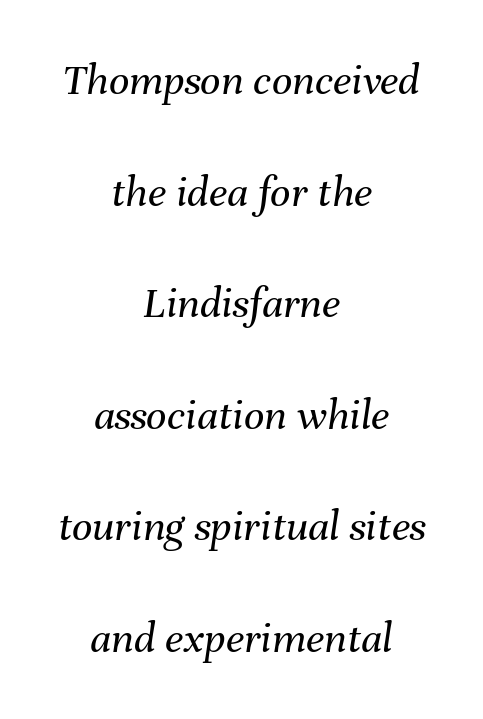
Q: Is the text bold? A: No.
Q: Is the text italic (slanted)? A: Yes, it leans right by about 8 degrees.
Q: Is the text underlined? A: No.
Q: How is the paragraph aligned? A: Centered.
Q: Is the spacing between letters normal or unusually wide? A: Normal.
Q: Is the spacing between lines tight, normal or loose? A: Loose.
Q: Width (condensed, normal, or wide)? A: Normal.
Q: Stroke contrast? A: Medium.
Q: x-height? A: Medium.
Q: Monospaced? A: No.
